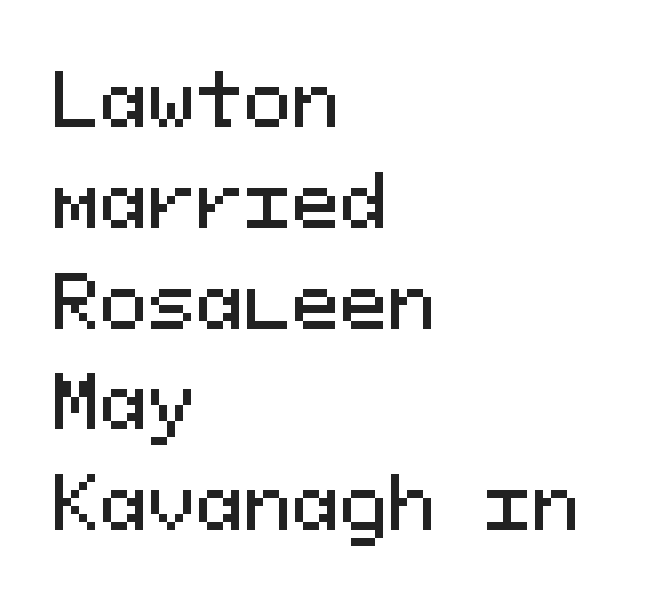
{"serif": "no", "italic": "no", "width": "normal", "stroke_contrast": "medium", "x_height": "medium", "monospaced": "yes", "underline": "no", "align": "left", "line_spacing": "normal", "line_spacing_ratio": 1.4, "letter_spacing": "normal", "letter_spacing_em": 0.0, "glyph_px": 72}
